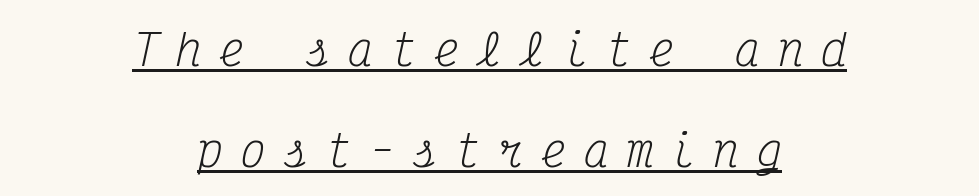
The image shows 43 px regular-weight, condensed serif type, italic (leaning right), monospaced; set centered, loose line spacing (2.34x), unusually wide letter spacing (+0.4 em), underlined; medium stroke contrast and a medium x-height.
